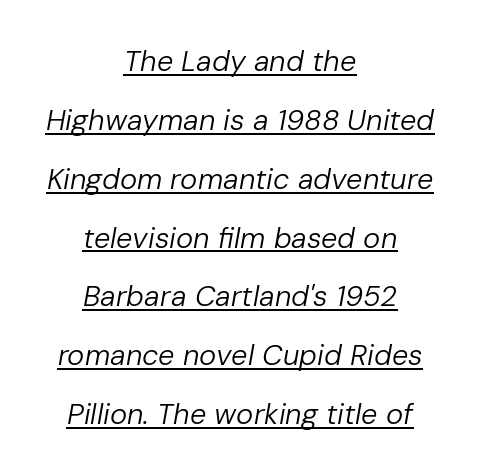
Q: Is the text bold? A: No.
Q: Is the text italic (slanted)? A: Yes, it leans right by about 10 degrees.
Q: Is the text underlined? A: Yes.
Q: How is the paragraph aligned? A: Centered.
Q: Is the spacing between letters normal or unusually wide? A: Normal.
Q: Is the spacing between lines tight, normal or loose? A: Loose.
Q: Width (condensed, normal, or wide)? A: Normal.
Q: Stroke contrast? A: Low.
Q: x-height? A: Medium.
Q: Monospaced? A: No.
